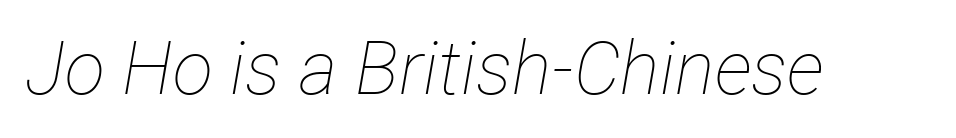
{"italic": "yes", "lean": "right", "slant_degrees": 12, "bold": "no", "weight": "thin", "width": "condensed", "stroke_contrast": "low", "x_height": "medium", "monospaced": "no", "underline": "no", "letter_spacing": "normal", "letter_spacing_em": 0.0, "glyph_px": 74}
